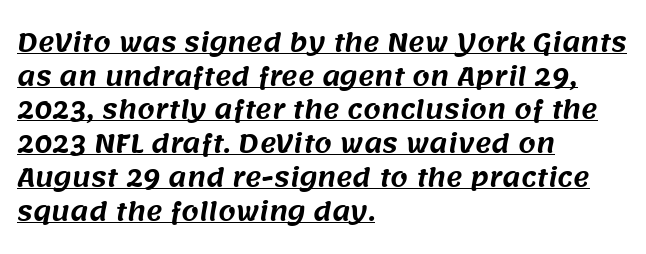
Q: Is the text underlined? A: Yes.
Q: How is the paragraph aligned? A: Left-aligned.
Q: Is the spacing between letters normal or unusually wide? A: Normal.
Q: Is the spacing between lines tight, normal or loose? A: Normal.
